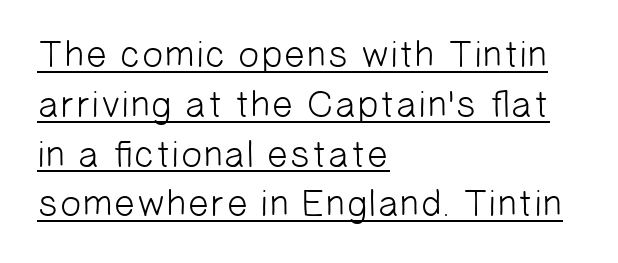
The image shows 38 px light sans-serif type; set left-aligned, normal line spacing (1.31x), normal letter spacing, underlined; low stroke contrast and a medium x-height.
